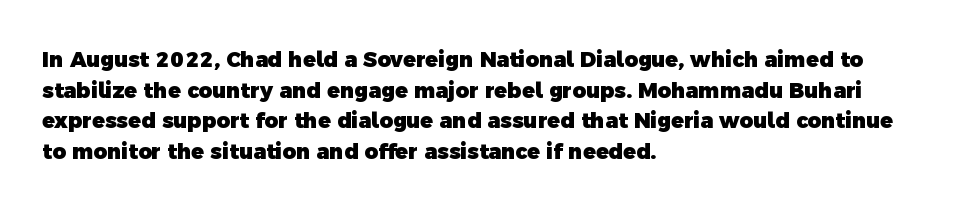
Students, this is bold: see how much ink each stroke carries. The rendering uses a moderate line-height, typical for paragraphs. The baseline area is clear. Short and long lines alike share a common starting point at left.
